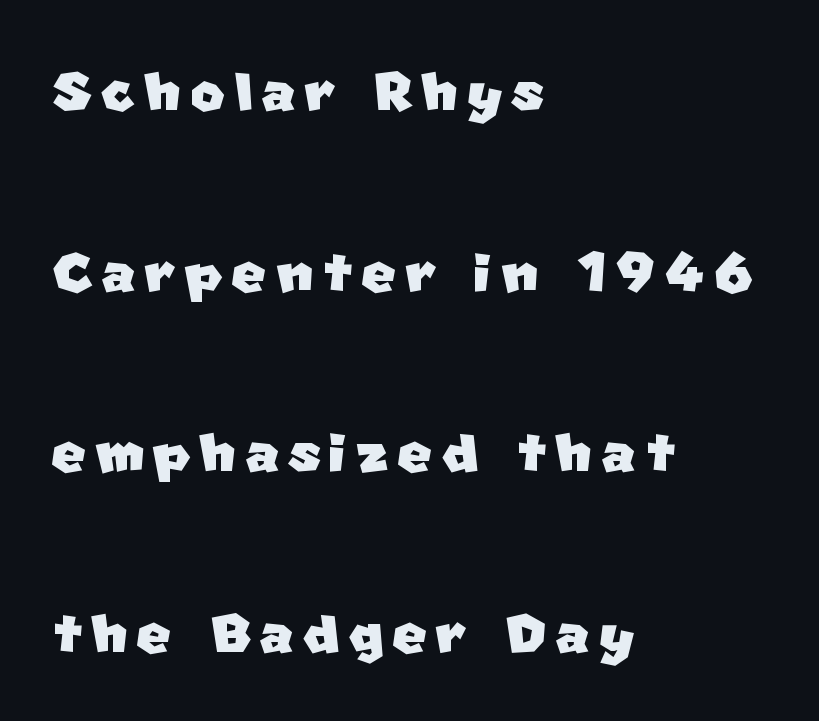
{"serif": "no", "width": "normal", "stroke_contrast": "low", "x_height": "large", "monospaced": "no", "underline": "no", "align": "left", "line_spacing": "loose", "line_spacing_ratio": 2.44, "glyph_px": 74}
